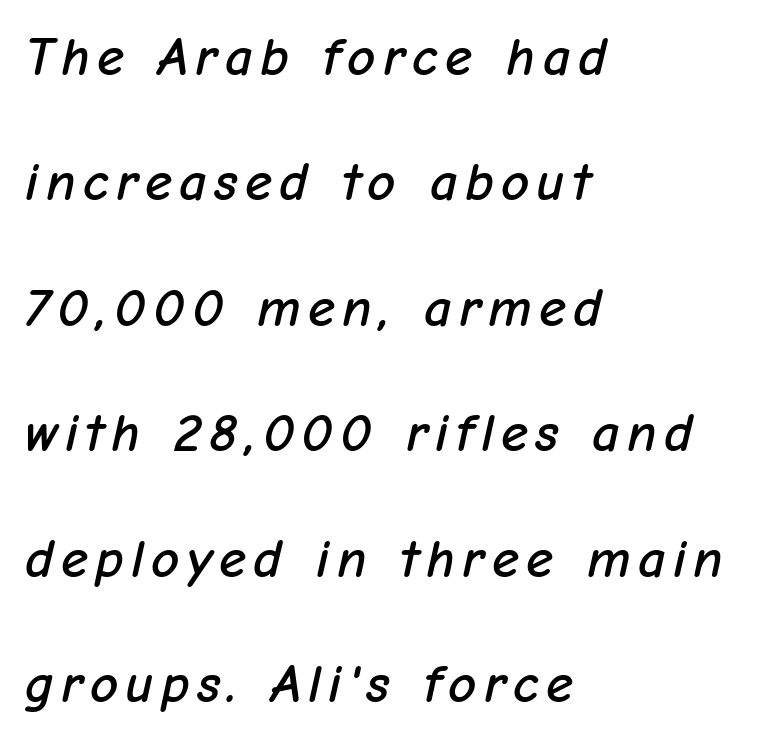
Anything drawn beneath the words? Only blank space. Proportional: the letters do not fall into vertical columns. In CSS terms this would be text-align: left. How would I describe the line gaps? Wide and relaxed.
